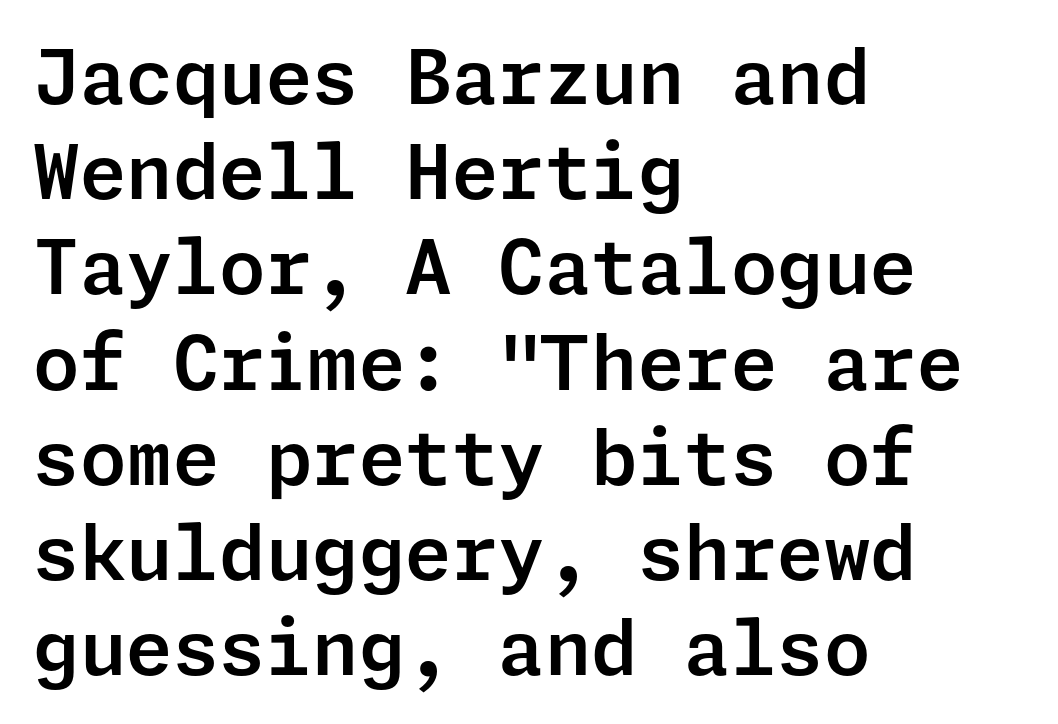
{"serif": "no", "italic": "no", "width": "normal", "stroke_contrast": "low", "x_height": "medium", "underline": "no", "align": "left", "line_spacing": "normal", "line_spacing_ratio": 1.27, "letter_spacing": "normal", "letter_spacing_em": 0.0, "glyph_px": 75}
